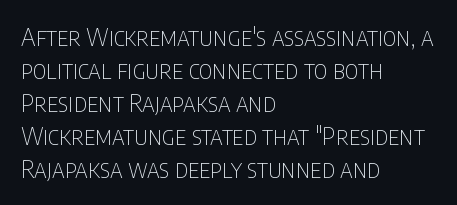
{"italic": "no", "bold": "no", "underline": "no", "align": "left", "line_spacing": "normal", "line_spacing_ratio": 1.37, "letter_spacing": "normal", "letter_spacing_em": 0.0, "glyph_px": 24}
